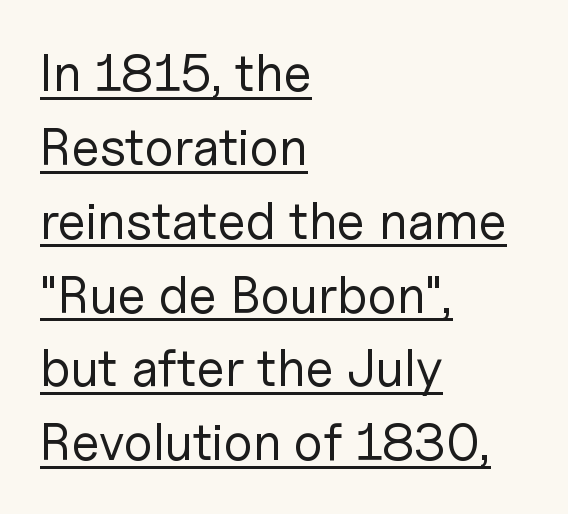
{"serif": "no", "italic": "no", "bold": "no", "weight": "regular", "width": "normal", "stroke_contrast": "low", "x_height": "medium", "monospaced": "no", "underline": "yes", "align": "left", "line_spacing": "normal", "line_spacing_ratio": 1.42, "letter_spacing": "normal", "letter_spacing_em": 0.0, "glyph_px": 52}
